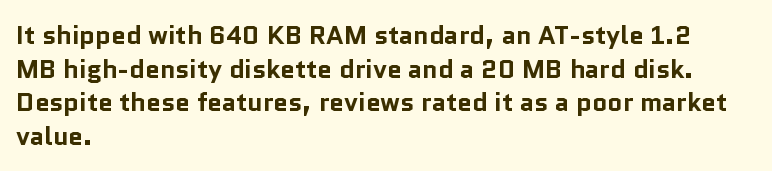
Regarding leading, the lines here are spaced in the standard way. Nothing unusual about the tracking: characters are spaced as the font intends. Clear beneath every line of the passage. The compositor pushed each line to the left boundary. Ascenders rise straight up at ninety degrees. The font is running at its bold setting.
